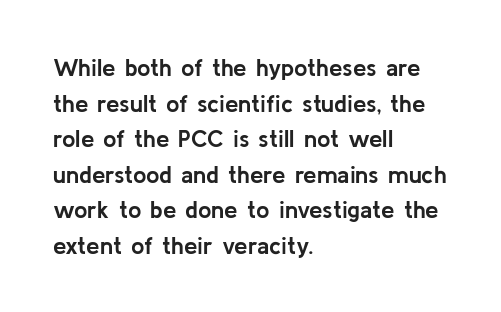
Its strokes are broad and dark, the hallmark of bold type. Short and long lines alike share a common starting point at left. Reading down the column, the eye jumps a familiar distance to each next line. Bare-footed words on every line.
